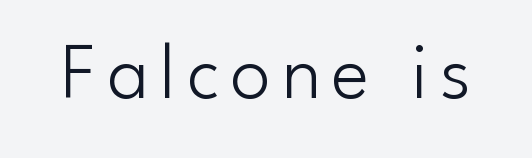
Q: Is the text bold? A: No.
Q: Is the text italic (slanted)? A: No, it is upright.
Q: Is the typeface a serif or a sans-serif typeface? A: Sans-serif.
Q: Is the text underlined? A: No.
Q: Width (condensed, normal, or wide)? A: Normal.
Q: Stroke contrast? A: Low.
Q: x-height? A: Small.
Q: Monospaced? A: No.
